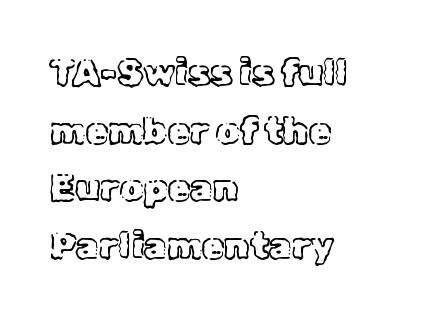
Q: Is the text italic (slanted)? A: No, it is upright.
Q: Is the text underlined? A: No.
Q: How is the paragraph aligned? A: Left-aligned.
Q: Is the spacing between letters normal or unusually wide? A: Normal.
Q: Is the spacing between lines tight, normal or loose? A: Normal.
Q: Width (condensed, normal, or wide)? A: Normal.
Q: x-height? A: Medium.
Q: Monospaced? A: No.
